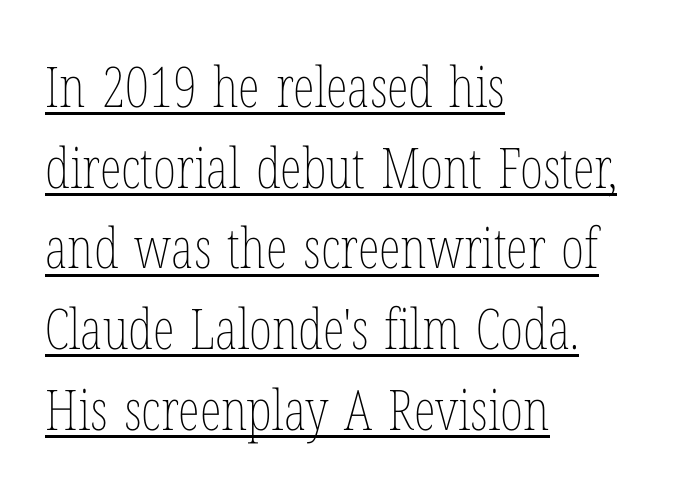
The image shows 56 px thin, condensed type, upright; set left-aligned, normal line spacing (1.44x), normal letter spacing, underlined; low stroke contrast and a medium x-height.
